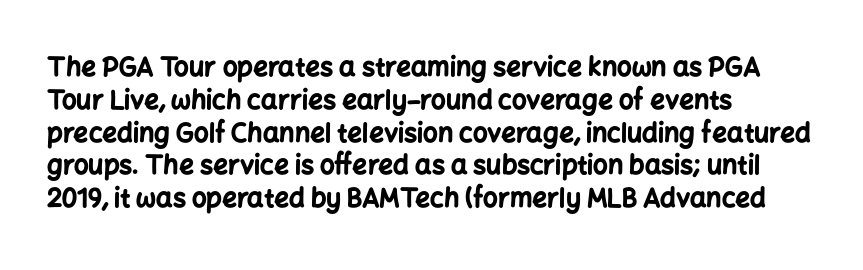
Reading down the column, the eye jumps a familiar distance to each next line. The passage shown is not underscored anywhere. Its strokes are broad and dark, the hallmark of bold type. Quick note: not italic, upright. Observe the ordinary spacing: letters are neighbours, not strangers. Line beginnings align vertically; line endings do not.
